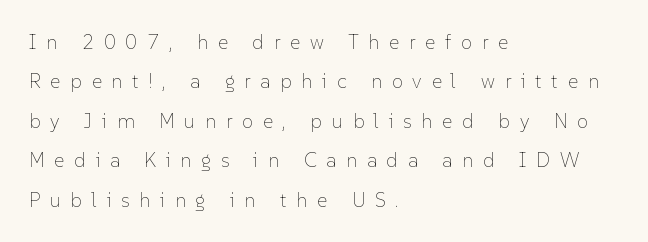
The image shows 20 px text type, upright; set left-aligned, loose line spacing (1.97x), unusually wide letter spacing (+0.49 em), not underlined.
